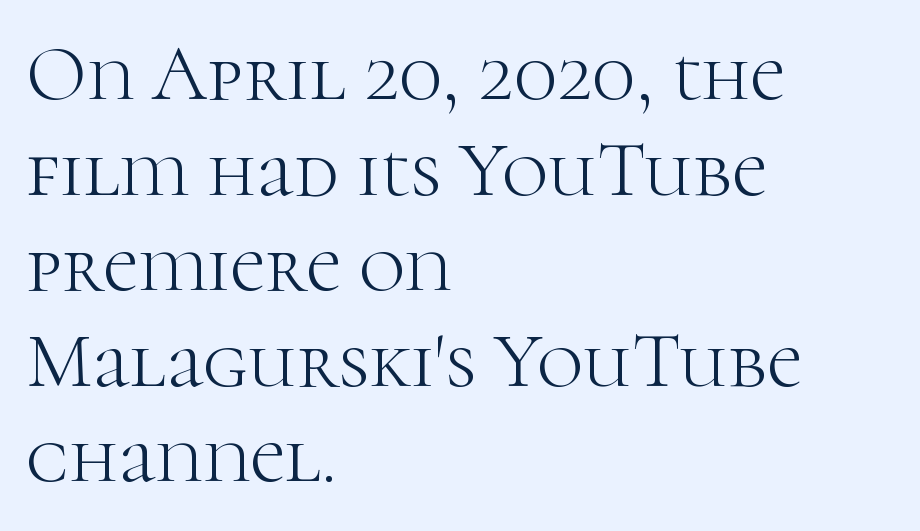
Type without underlining. Visually the block forms a straight wall on the left and a jagged coastline on the right. The characters are drawn with everyday or finer stroke widths. Italic: no, the glyphs are upright roman. Letter spacing: default. Serifs: yes, visible at the terminals of the letterforms.
